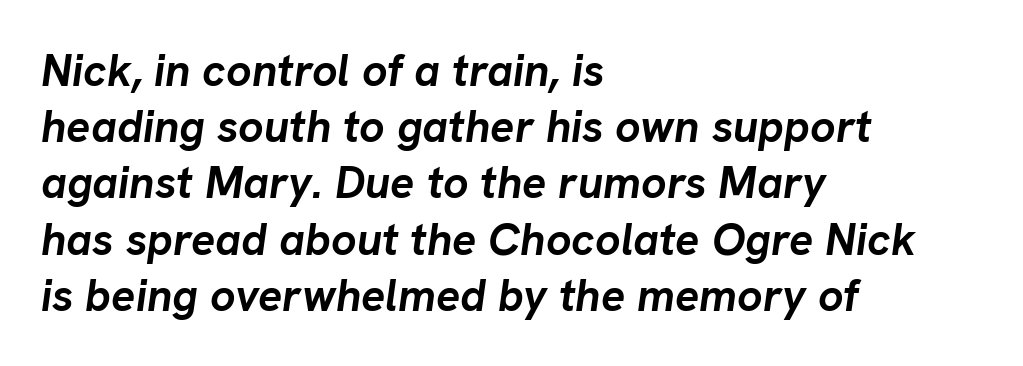
The rag falls on the right side of this text block. These lines were composed using italics. Weight: bold. How are the letters spaced? Ordinarily, with no added tracking.
